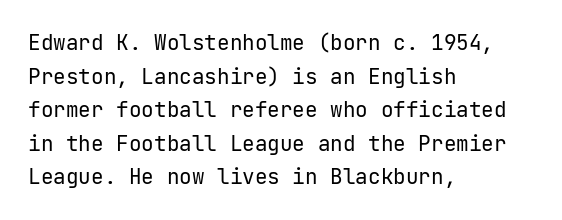
The image shows 21 px text type, upright; set left-aligned, normal line spacing (1.6x), normal letter spacing, not underlined.
